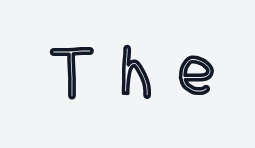
The image shows 70 px condensed type, upright; set unusually wide letter spacing (+0.35 em), not underlined; a large x-height.
